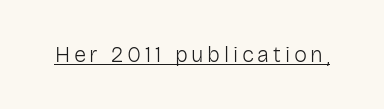
The image shows 22 px text type, upright; set underlined.
